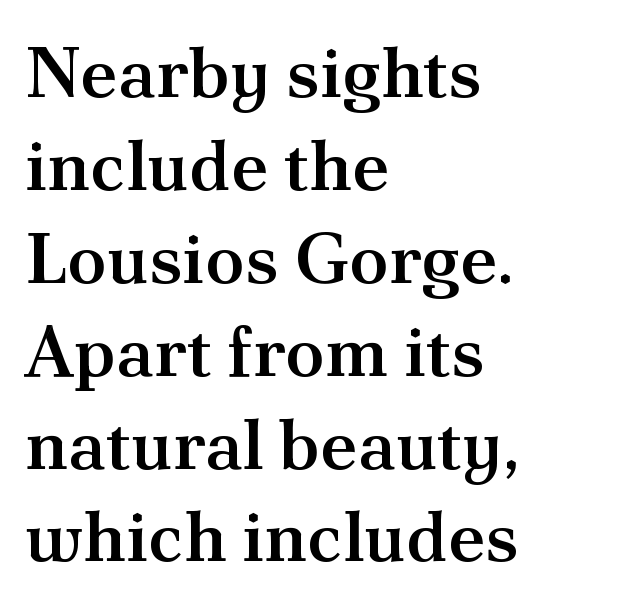
{"serif": "yes", "italic": "no", "bold": "semi", "weight": "semibold", "width": "normal", "stroke_contrast": "medium", "x_height": "small", "monospaced": "no", "underline": "no", "align": "left", "line_spacing": "normal", "line_spacing_ratio": 1.29, "letter_spacing": "normal", "letter_spacing_em": 0.0, "glyph_px": 72}
